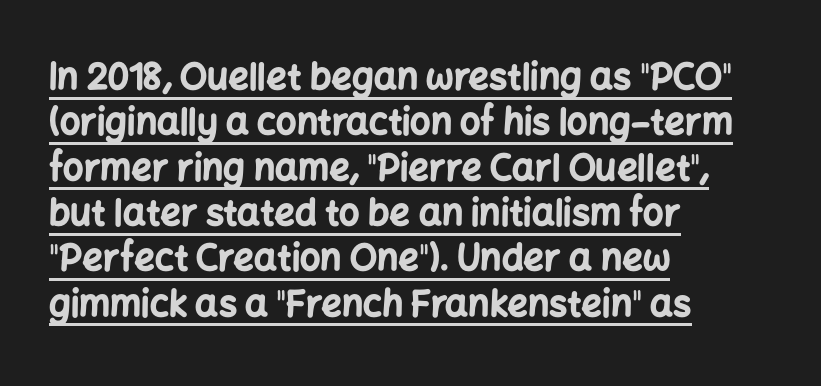
The image shows 36 px bold sans-serif type, upright; set left-aligned, normal line spacing (1.26x), normal letter spacing, underlined; low stroke contrast and a medium x-height.
